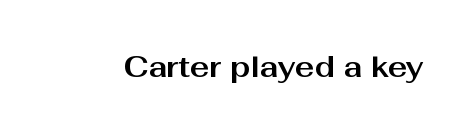
{"serif": "no", "italic": "no", "bold": "yes", "weight": "bold", "width": "wide", "stroke_contrast": "medium", "x_height": "medium", "monospaced": "no", "underline": "no", "letter_spacing": "normal", "letter_spacing_em": 0.0, "glyph_px": 29}
